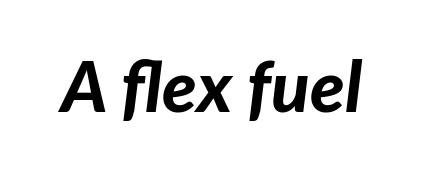
The whole block is typeset with a tilt. No extra tracking has been applied to these lines. The passage shown is emphatically bold. Descenders are the only things crossing below the line. The rendering uses natural spacing where letterforms have individual widths.
